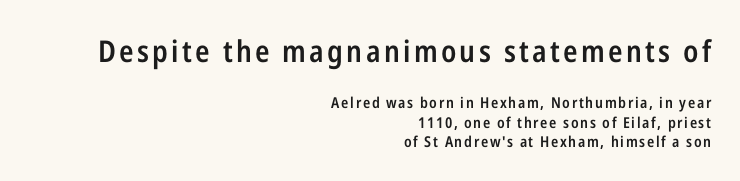
Reading top to bottom, the characters get smaller at the block break. Anything drawn beneath the words? Only blank space. The passage shown is typeset with a sans-serif family. Character widths vary here, with narrow letters taking less room than wide ones. The text block is weighted toward the right margin, trailing off unevenly leftward. Posture: straight, roman, zero tilt.
